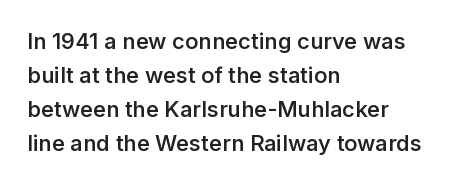
Students, note that the glyphs here touch the page at normal intervals. The line-height multiplier appears to be the usual default. Horizontal alignment here is leftward, the default for most running prose. Descenders are the only things crossing below the line. A bit beefed up — I'd call it semibold rather than bold. You can tell it's not italic because the verticals are truly vertical.
